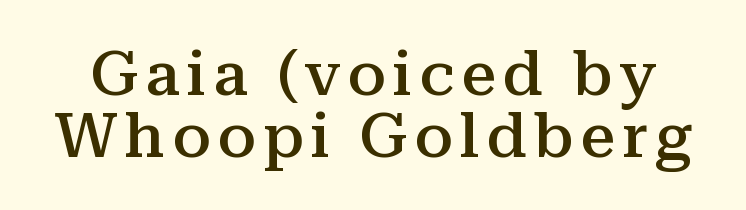
The image shows 62 px semibold serif type, upright; set tight line spacing (1.0x), not underlined; medium stroke contrast and a medium x-height.
